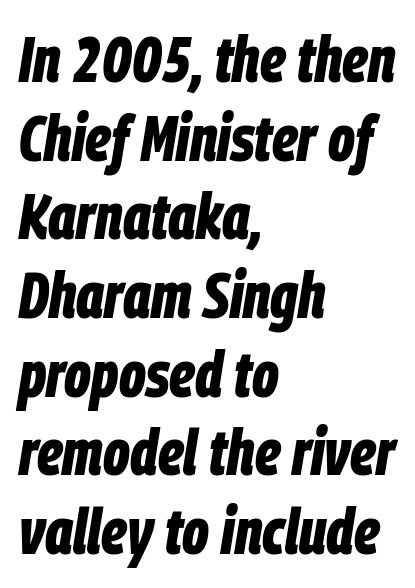
The strip under each line holds only bare page. Typesetter's note: full bold, strokes at maximum text heaviness. Do the characters align in a grid? No, the font is proportional. The lines are quadded left. This is oblique type, the kind used for emphasis or titles. This sample uses plain, unmodified letter spacing.
